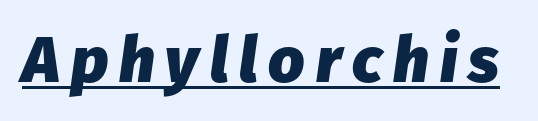
{"italic": "yes", "lean": "right", "slant_degrees": 8, "bold": "yes", "weight": "heavy", "width": "normal", "stroke_contrast": "low", "x_height": "medium", "monospaced": "no", "underline": "yes", "glyph_px": 64}
